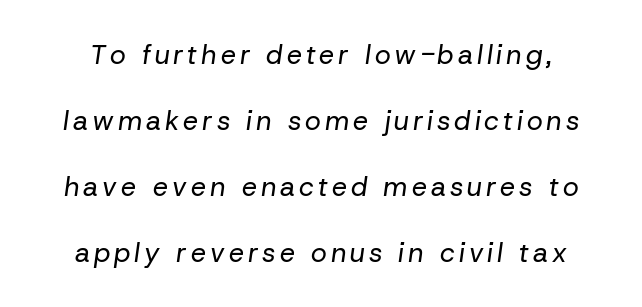
{"italic": "yes", "lean": "right", "slant_degrees": 8, "bold": "no", "underline": "no", "line_spacing": "loose", "line_spacing_ratio": 2.44, "glyph_px": 27}
